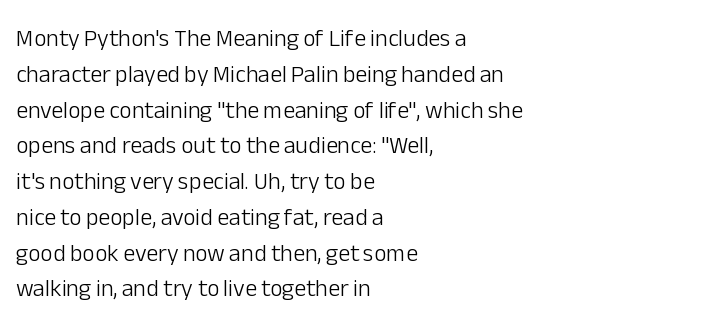
Q: Is the text bold? A: No.
Q: Is the text italic (slanted)? A: No, it is upright.
Q: Is the text underlined? A: No.
Q: How is the paragraph aligned? A: Left-aligned.
Q: Is the spacing between letters normal or unusually wide? A: Normal.
Q: Is the spacing between lines tight, normal or loose? A: Normal.
